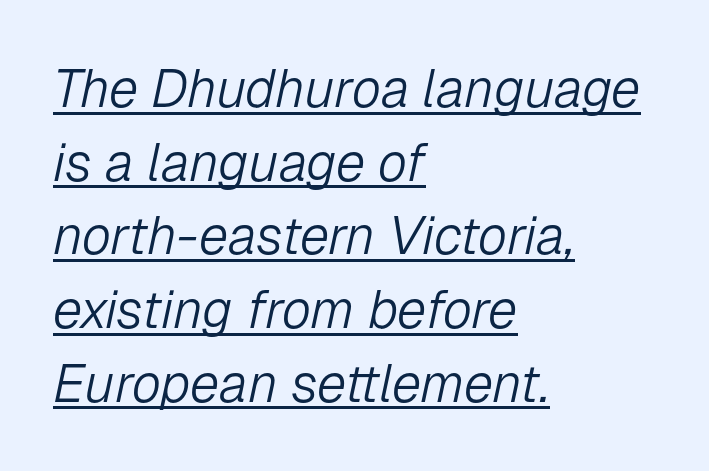
The image shows 53 px light type, italic (leaning right); set left-aligned, normal line spacing (1.39x), normal letter spacing, underlined; low stroke contrast and a medium x-height.
